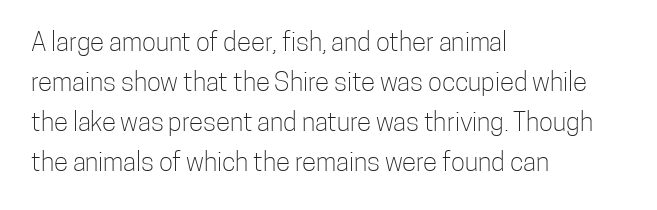
Descender tails drop into unmarked territory. Stroke mass is kept to a normal reading level or below. Default kerning and tracking; the words read as compact shapes. Teacher's note: observe the even left margin — that is flush-left alignment.
